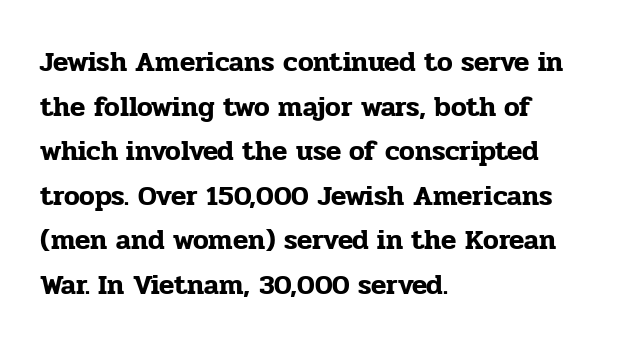
Honestly, the row spacing looks completely unremarkable. One-word summary of the alignment: left. Proportional: the letters do not fall into vertical columns. The typography opts for an upright posture over an oblique one. Glance below the letters and you will spot only blank space.
